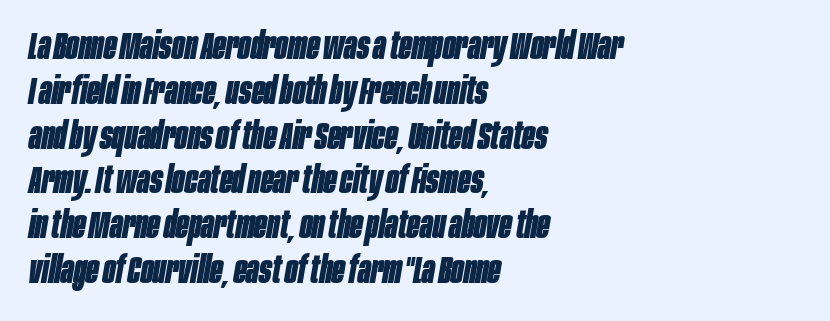
The image shows 37 px bold, condensed type, italic (leaning right); set left-aligned, line spacing 1.21x, normal letter spacing, not underlined; low stroke contrast and a large x-height.
